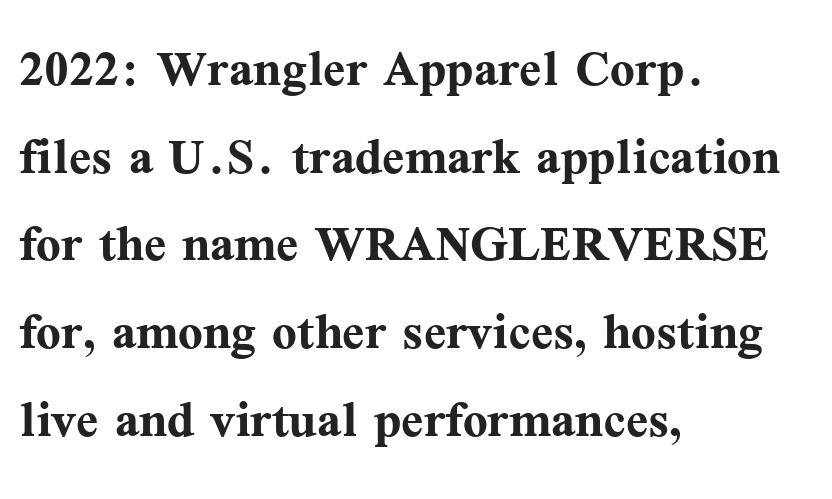
Q: Is the text bold? A: Yes.
Q: Is the text italic (slanted)? A: No, it is upright.
Q: Is the typeface a serif or a sans-serif typeface? A: Serif.
Q: Is the text underlined? A: No.
Q: How is the paragraph aligned? A: Left-aligned.
Q: Is the spacing between letters normal or unusually wide? A: Normal.
Q: Is the spacing between lines tight, normal or loose? A: Normal.
Q: Width (condensed, normal, or wide)? A: Normal.
Q: Stroke contrast? A: Medium.
Q: x-height? A: Medium.
Q: Monospaced? A: No.
